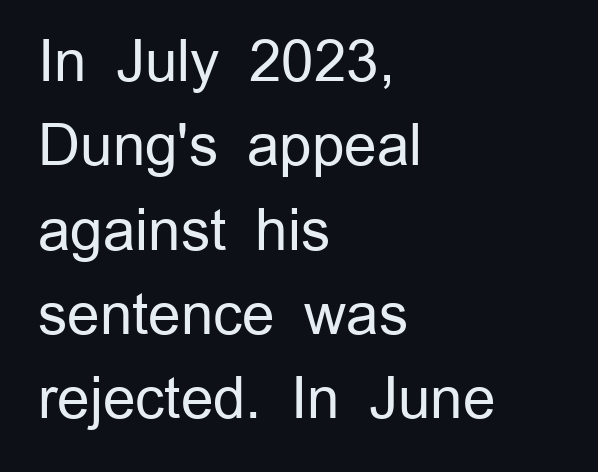
The image shows 57 px regular-weight sans-serif type, upright; set left-aligned, normal line spacing (1.48x), normal letter spacing, not underlined; low stroke contrast and a medium x-height.
